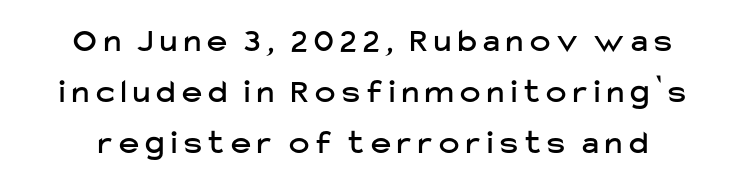
Q: Is the text italic (slanted)? A: No, it is upright.
Q: Is the typeface a serif or a sans-serif typeface? A: Sans-serif.
Q: Is the text underlined? A: No.
Q: Is the spacing between letters normal or unusually wide? A: Unusually wide.
Q: Is the spacing between lines tight, normal or loose? A: Normal.
Q: Width (condensed, normal, or wide)? A: Normal.
Q: Stroke contrast? A: Low.
Q: x-height? A: Medium.
Q: Monospaced? A: No.
